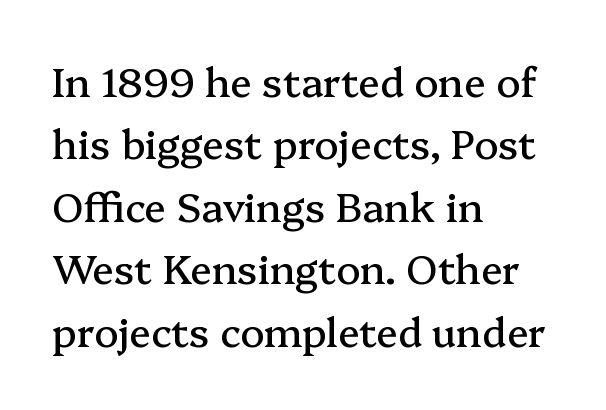
{"serif": "yes", "italic": "no", "width": "normal", "stroke_contrast": "medium", "x_height": "medium", "monospaced": "no", "underline": "no", "align": "left", "line_spacing": "normal", "line_spacing_ratio": 1.56, "letter_spacing": "normal", "letter_spacing_em": 0.0, "glyph_px": 40}
